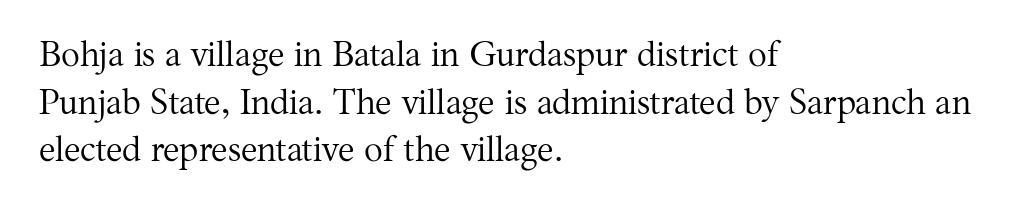
The font is comparable to plain body text, perhaps lighter. Classification — serif. Upright lettering throughout. Proportional: the letters do not fall into vertical columns. A typesetter would call this zero additional tracking. The vertical gap from one line to the next is medium.
